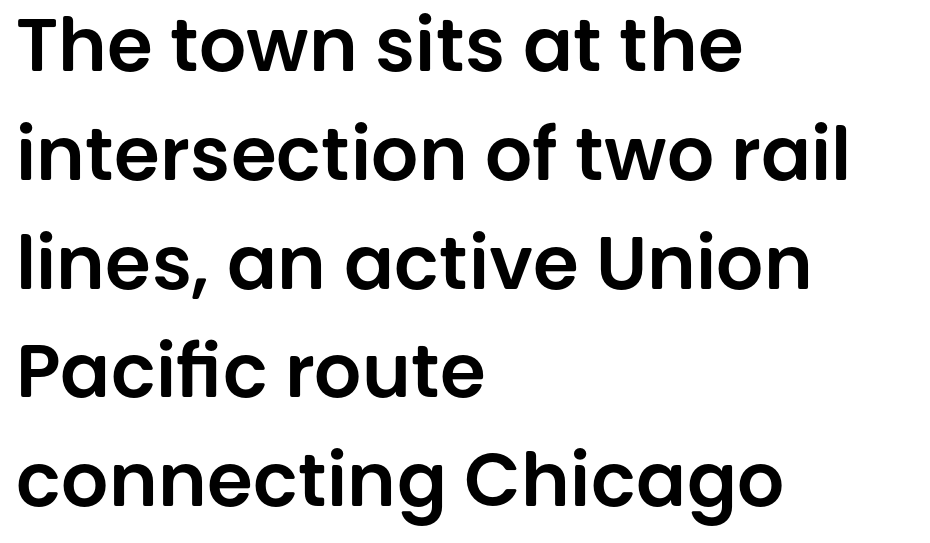
The image shows 74 px sans-serif type, upright; set left-aligned, normal line spacing (1.47x), normal letter spacing, not underlined; low stroke contrast and a large x-height.
